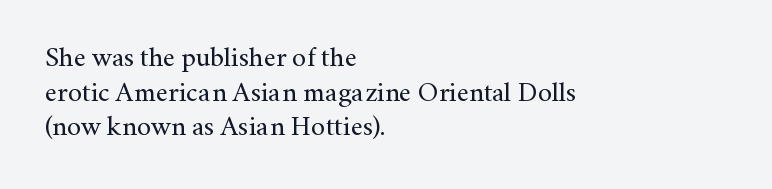
The cut favours lightness, reaching ordinary text weight at its darkest. Each line starts at the same left margin while the right side varies. The font family rendered here belongs to the serif group. Italic? Not at all — the glyphs are vertical.
